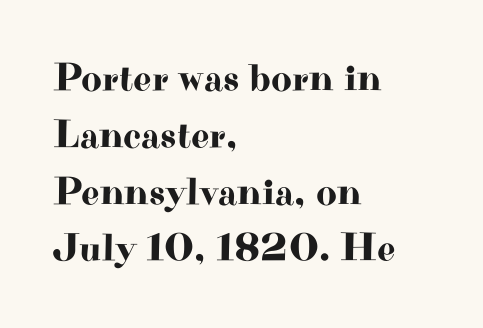
Q: Is the text italic (slanted)? A: No, it is upright.
Q: Is the typeface a serif or a sans-serif typeface? A: Serif.
Q: Is the text underlined? A: No.
Q: How is the paragraph aligned? A: Left-aligned.
Q: Is the spacing between letters normal or unusually wide? A: Normal.
Q: Is the spacing between lines tight, normal or loose? A: Normal.
Q: Width (condensed, normal, or wide)? A: Wide.
Q: Stroke contrast? A: High.
Q: x-height? A: Small.
Q: Monospaced? A: No.
